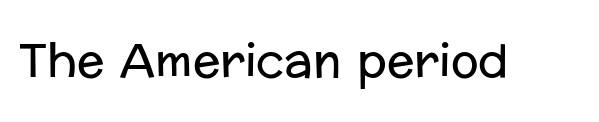
Q: Is the text bold? A: No.
Q: Is the text italic (slanted)? A: No, it is upright.
Q: Is the typeface a serif or a sans-serif typeface? A: Sans-serif.
Q: Is the text underlined? A: No.
Q: Is the spacing between letters normal or unusually wide? A: Normal.
Q: Width (condensed, normal, or wide)? A: Normal.
Q: Stroke contrast? A: Low.
Q: x-height? A: Medium.
Q: Monospaced? A: No.
